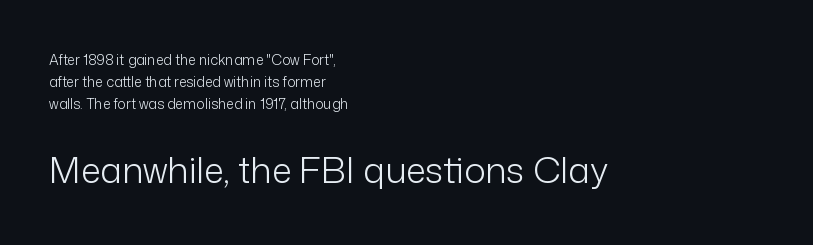
Q: Is the text bold? A: No.
Q: Is the text italic (slanted)? A: No, it is upright.
Q: Is the typeface a serif or a sans-serif typeface? A: Sans-serif.
Q: Is the text underlined? A: No.
Q: How is the paragraph aligned? A: Left-aligned.
Q: Is the spacing between letters normal or unusually wide? A: Normal.
Q: Is the spacing between lines tight, normal or loose? A: Normal.
Q: Which block of text is set in a larger size, the first (top) or the second (bottom)? A: The second (bottom) one.
Q: Width (condensed, normal, or wide)? A: Normal.
Q: Stroke contrast? A: Low.
Q: x-height? A: Medium.
Q: Monospaced? A: No.
